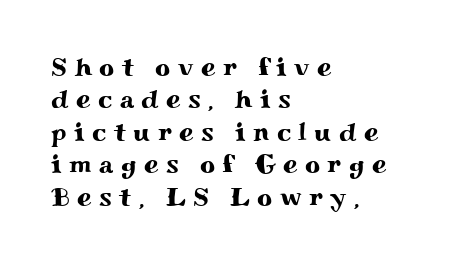
{"italic": "no", "underline": "no", "align": "left", "line_spacing": "normal", "line_spacing_ratio": 1.25, "letter_spacing": "wide", "letter_spacing_em": 0.29, "glyph_px": 26}
